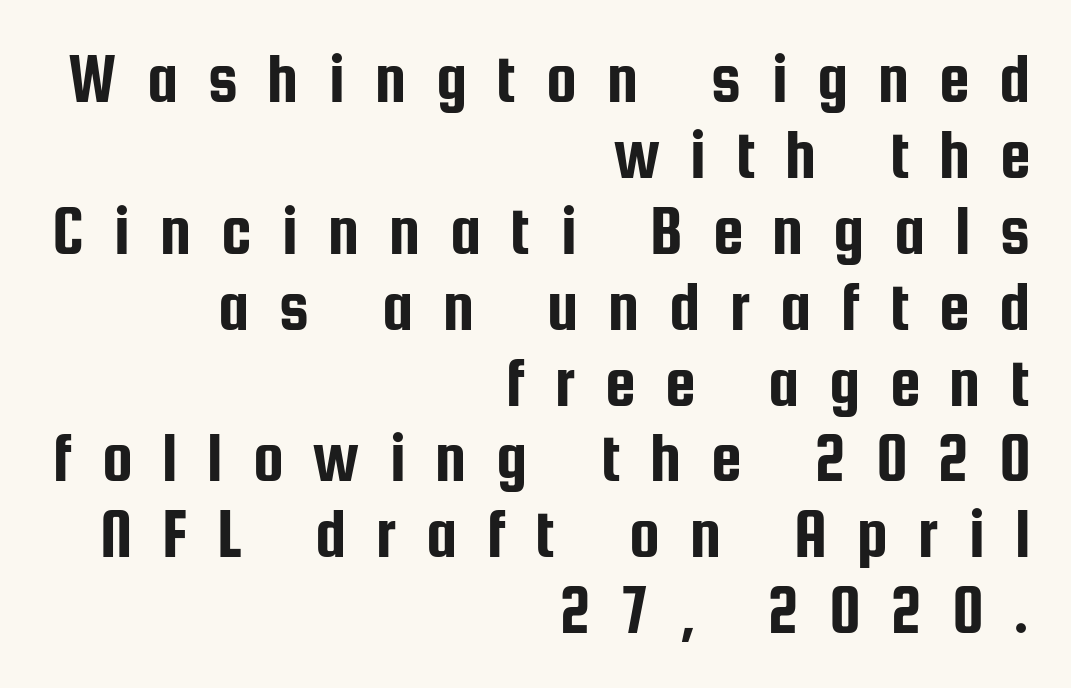
The image shows 69 px condensed sans-serif type, upright; set right-aligned, tight line spacing (1.1x), unusually wide letter spacing (+0.43 em), not underlined; low stroke contrast and a medium x-height.
